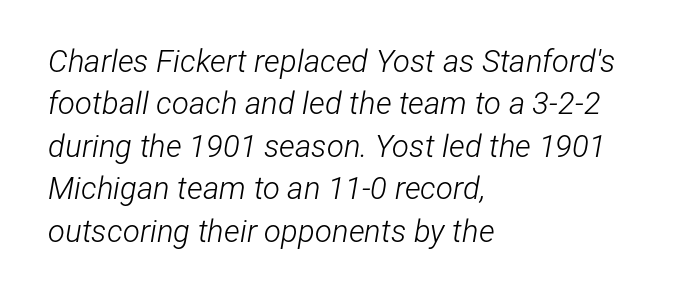
Q: Is the text bold? A: No.
Q: Is the text italic (slanted)? A: Yes, it leans right by about 12 degrees.
Q: Is the text underlined? A: No.
Q: How is the paragraph aligned? A: Left-aligned.
Q: Is the spacing between letters normal or unusually wide? A: Normal.
Q: Is the spacing between lines tight, normal or loose? A: Normal.
Q: Width (condensed, normal, or wide)? A: Condensed.
Q: Stroke contrast? A: Low.
Q: x-height? A: Medium.
Q: Monospaced? A: No.
